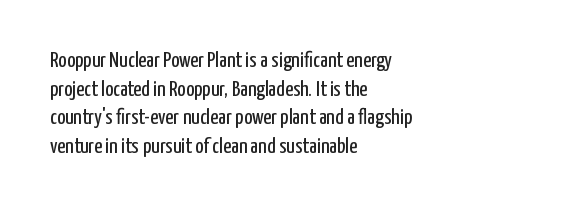
{"italic": "no", "bold": "no", "underline": "no", "align": "left", "line_spacing": "normal", "line_spacing_ratio": 1.3, "letter_spacing": "normal", "letter_spacing_em": 0.0, "glyph_px": 22}
